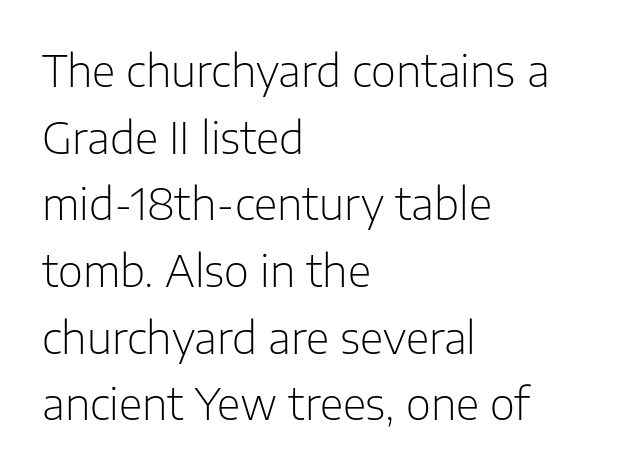
Normally led — the rows are evenly, conventionally spaced. Descenders hang freely into open space. Nothing heavy about these letters — not bold at all. The text was rendered using a sans face with plain stroke endings. Does the lettering tilt? It doesn't — this is upright.
